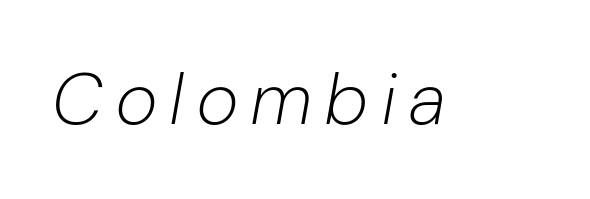
Decoration check: the copy has no underline. No chunkiness to these letters — they're not bold. Varying glyph widths throughout — classic text-font behaviour. Would a proofreader flag this as italicized? Yes.
